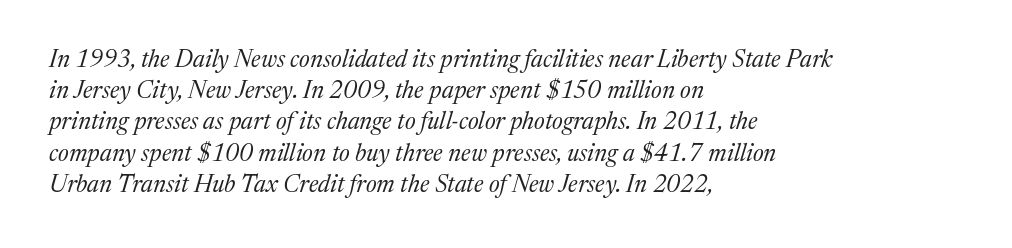
{"italic": "yes", "lean": "right", "slant_degrees": 17, "bold": "no", "underline": "no", "align": "left", "line_spacing": "normal", "line_spacing_ratio": 1.3, "letter_spacing": "normal", "letter_spacing_em": 0.0, "glyph_px": 24}
